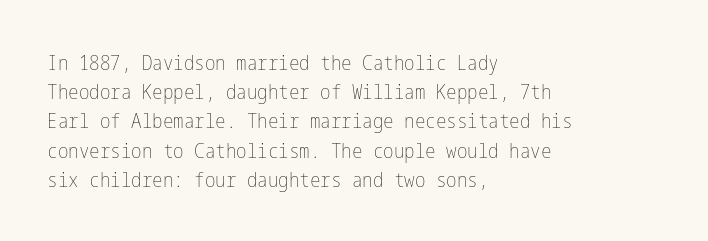
{"italic": "no", "bold": "no", "underline": "no", "align": "left", "line_spacing": "normal", "line_spacing_ratio": 1.39, "letter_spacing": "normal", "letter_spacing_em": 0.0, "glyph_px": 21}
